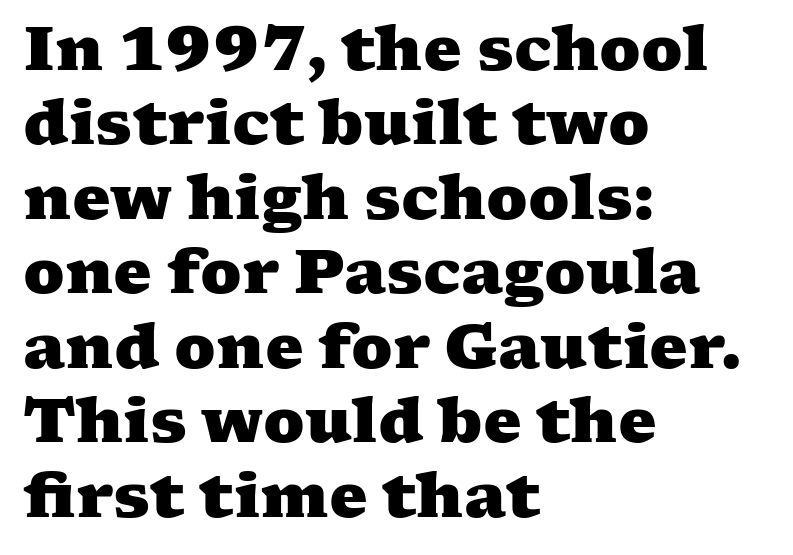
{"serif": "yes", "bold": "yes", "weight": "heavy", "width": "wide", "stroke_contrast": "medium", "x_height": "medium", "monospaced": "no", "underline": "no", "align": "left", "line_spacing_ratio": 1.22, "letter_spacing": "normal", "letter_spacing_em": 0.0, "glyph_px": 61}
